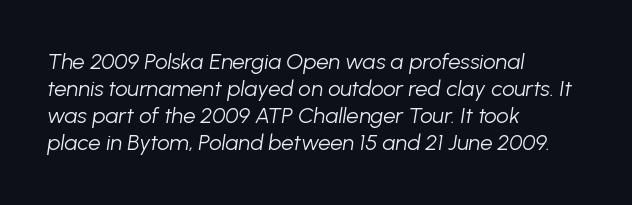
{"italic": "yes", "lean": "right", "slant_degrees": 8, "bold": "no", "underline": "no", "align": "left", "line_spacing_ratio": 1.23, "letter_spacing": "normal", "letter_spacing_em": 0.0, "glyph_px": 22}
